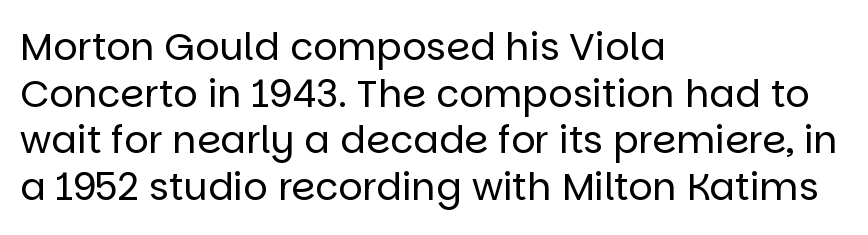
The lettering holds an erect, upright posture throughout. Between one letter and the next there's only the usual sliver of space. Alignment: flush left. The area under the type is left untouched. This sample has the flowing, uneven cadence of proportional lettering. Grotesque or geometric, the face here clearly has no serifs.
